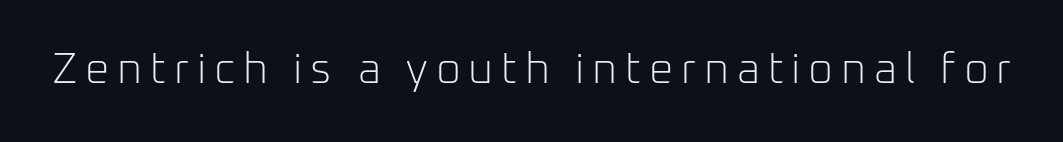
Stroke thickness stays within the range of a standard reading face or lighter. This rendering employs a face without finishing strokes, i.e., a sans-serif. Each letter keeps its own natural width here, so spacing adapts to shape. Notice how the stems are strictly vertical — no italics here.
